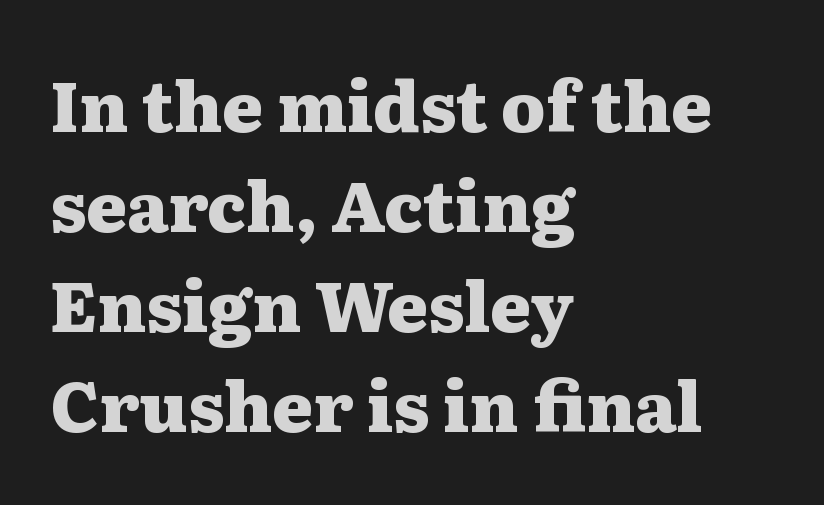
Q: Is the text bold? A: Yes.
Q: Is the text italic (slanted)? A: No, it is upright.
Q: Is the typeface a serif or a sans-serif typeface? A: Serif.
Q: Is the text underlined? A: No.
Q: How is the paragraph aligned? A: Left-aligned.
Q: Is the spacing between letters normal or unusually wide? A: Normal.
Q: Is the spacing between lines tight, normal or loose? A: Normal.
Q: Width (condensed, normal, or wide)? A: Wide.
Q: Stroke contrast? A: Medium.
Q: x-height? A: Medium.
Q: Monospaced? A: No.
